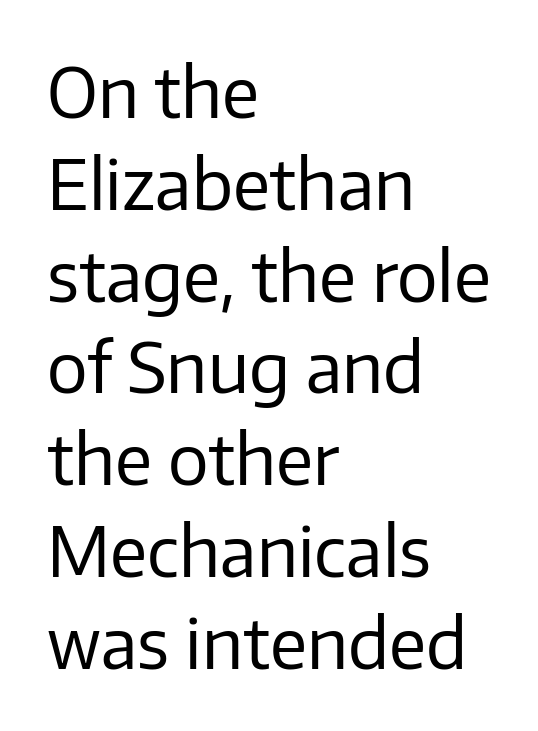
The image shows 68 px regular-weight sans-serif type, upright; set left-aligned, normal line spacing (1.35x), normal letter spacing, not underlined; low stroke contrast and a medium x-height.
